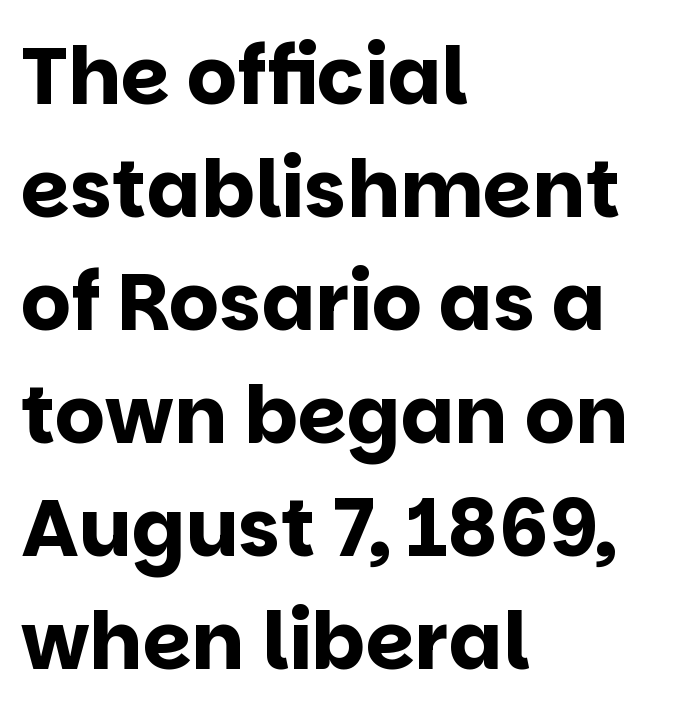
Q: Is the text bold? A: Yes.
Q: Is the text italic (slanted)? A: No, it is upright.
Q: Is the typeface a serif or a sans-serif typeface? A: Sans-serif.
Q: Is the text underlined? A: No.
Q: How is the paragraph aligned? A: Left-aligned.
Q: Is the spacing between letters normal or unusually wide? A: Normal.
Q: Is the spacing between lines tight, normal or loose? A: Normal.
Q: Width (condensed, normal, or wide)? A: Normal.
Q: Stroke contrast? A: Low.
Q: x-height? A: Large.
Q: Monospaced? A: No.
